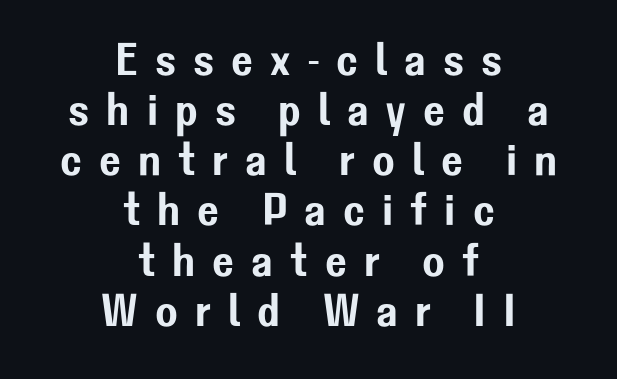
Has an underline been added? It has not. The tracking jumps out immediately: characters are airy and widely separated. A typesetter would call this leading minimal, almost set solid. Compared with a flush-left layout, this one balances lines on the center instead.
